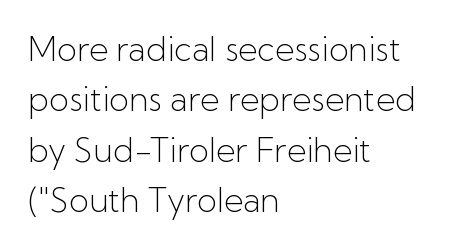
Q: Is the text bold? A: No.
Q: Is the text italic (slanted)? A: No, it is upright.
Q: Is the typeface a serif or a sans-serif typeface? A: Sans-serif.
Q: Is the text underlined? A: No.
Q: How is the paragraph aligned? A: Left-aligned.
Q: Is the spacing between letters normal or unusually wide? A: Normal.
Q: Is the spacing between lines tight, normal or loose? A: Normal.
Q: Width (condensed, normal, or wide)? A: Normal.
Q: Stroke contrast? A: Low.
Q: x-height? A: Medium.
Q: Monospaced? A: No.
